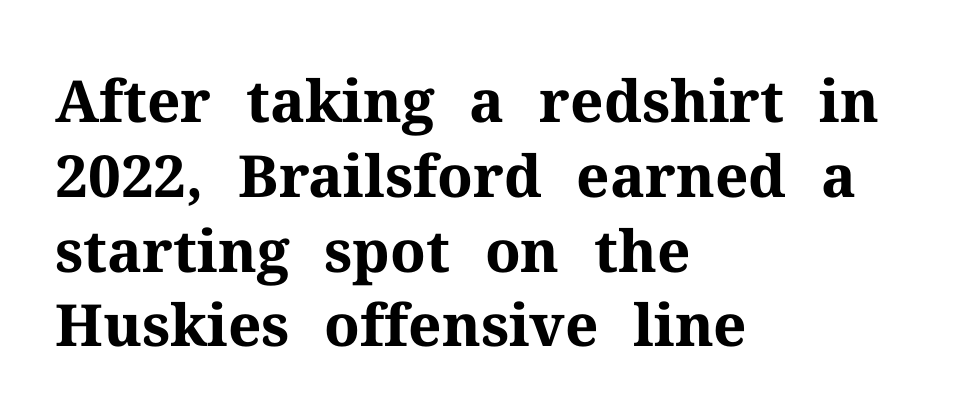
The image shows 58 px bold serif type, upright; set left-aligned, normal line spacing (1.29x), normal letter spacing, not underlined; medium stroke contrast and a medium x-height.
